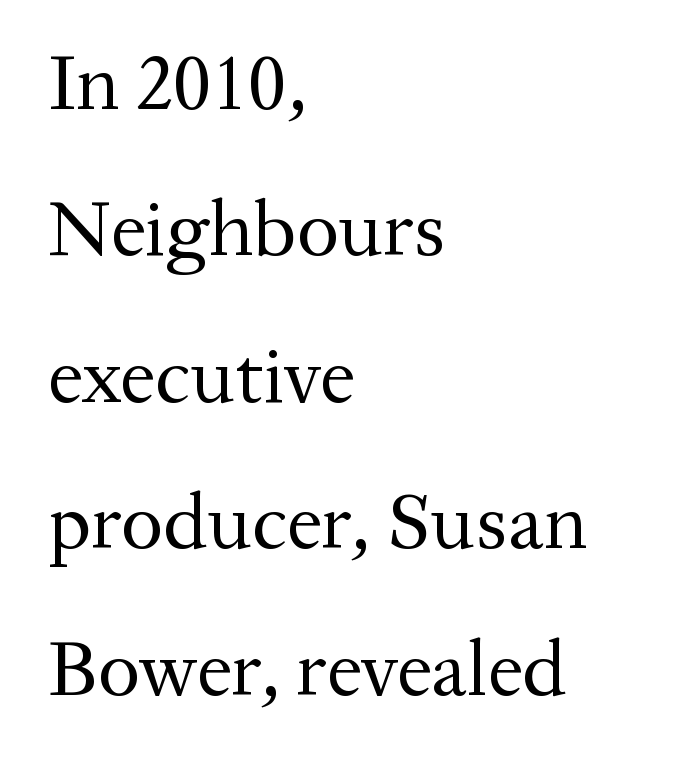
Q: Is the text bold? A: No.
Q: Is the text italic (slanted)? A: No, it is upright.
Q: Is the typeface a serif or a sans-serif typeface? A: Serif.
Q: Is the text underlined? A: No.
Q: How is the paragraph aligned? A: Left-aligned.
Q: Is the spacing between letters normal or unusually wide? A: Normal.
Q: Width (condensed, normal, or wide)? A: Normal.
Q: Stroke contrast? A: Medium.
Q: x-height? A: Medium.
Q: Monospaced? A: No.
